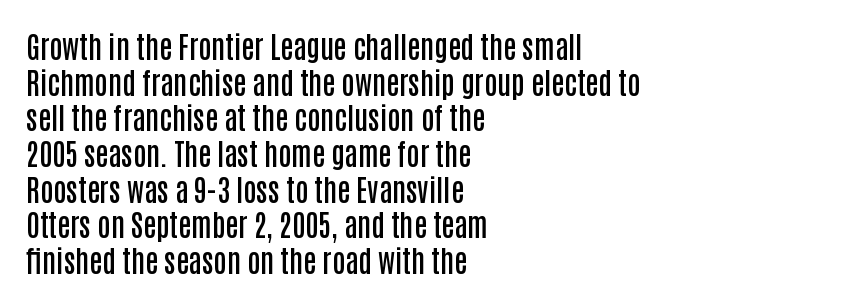
{"serif": "no", "italic": "no", "bold": "semi", "weight": "semibold", "width": "condensed", "stroke_contrast": "low", "x_height": "large", "monospaced": "no", "underline": "no", "align": "left", "line_spacing_ratio": 1.23, "letter_spacing": "normal", "letter_spacing_em": 0.0, "glyph_px": 29}
